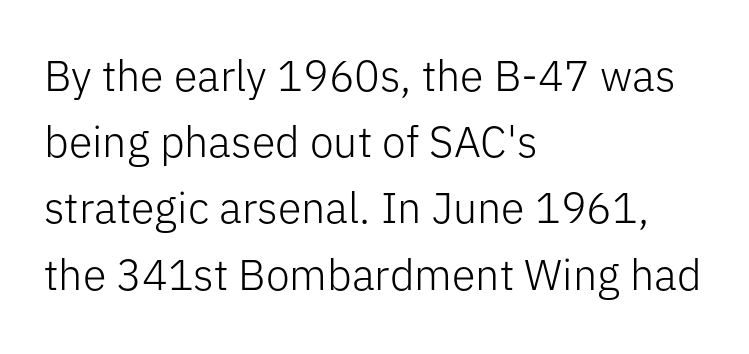
Nope, no serifs anywhere on these letters. The face used here is proportionally spaced, like ordinary book or web type. The block of text has a typical density, with ordinary space between rows. Weight: regular or lighter.
